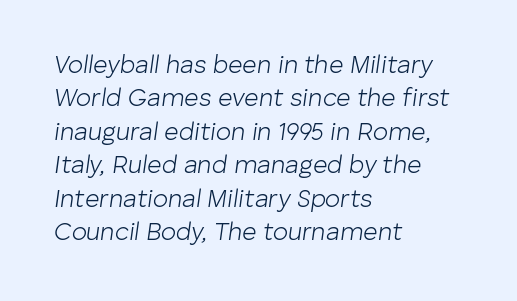
Leading: standard. Italic? Definitely — the glyphs are oblique. There is no visible air inserted between adjacent glyphs. Is this a heavy cut? Hardly; it is regular or lighter. Layout note: lines flush left. The passage shown is not underscored anywhere.
